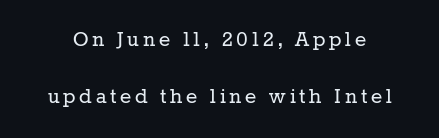
The gap between lines stays unmarked. The typeface has the unassuming heft of standard copy or less. Baseline-to-baseline distance is far greater than the letter height. Ascenders rise straight up at ninety degrees.
